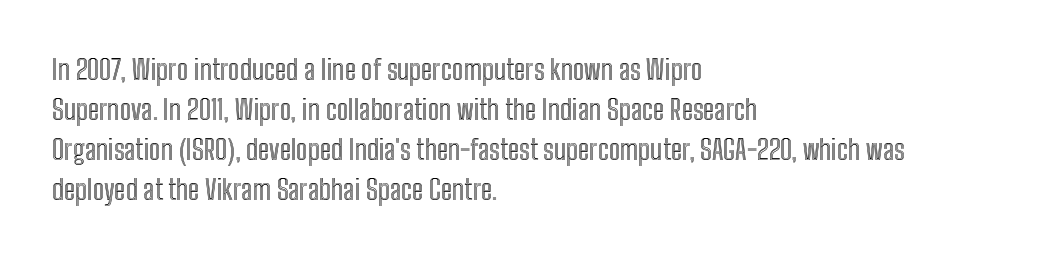
Q: Is the text italic (slanted)? A: No, it is upright.
Q: Is the text underlined? A: No.
Q: How is the paragraph aligned? A: Left-aligned.
Q: Is the spacing between letters normal or unusually wide? A: Normal.
Q: Is the spacing between lines tight, normal or loose? A: Normal.
Q: Width (condensed, normal, or wide)? A: Condensed.
Q: x-height? A: Medium.
Q: Monospaced? A: No.
